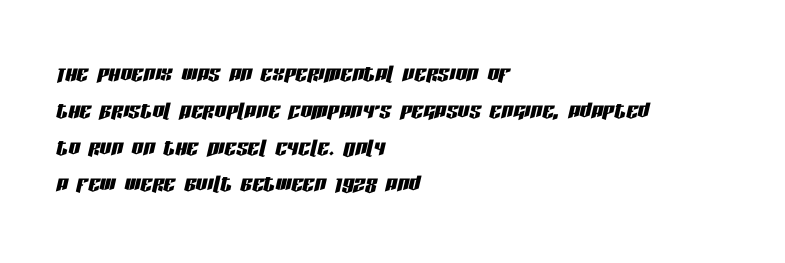
{"italic": "yes", "lean": "right", "slant_degrees": 13, "width": "condensed", "stroke_contrast": "low", "x_height": "large", "monospaced": "no", "underline": "no", "align": "left", "line_spacing": "normal", "line_spacing_ratio": 1.27, "letter_spacing": "normal", "letter_spacing_em": 0.0, "glyph_px": 29}
